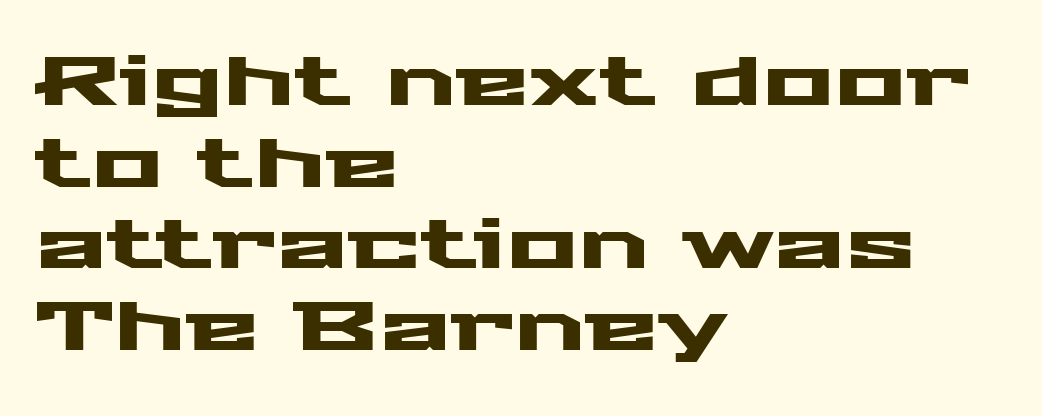
{"serif": "no", "italic": "no", "width": "wide", "stroke_contrast": "medium", "x_height": "medium", "monospaced": "no", "underline": "no", "align": "left", "line_spacing_ratio": 1.22, "letter_spacing": "normal", "letter_spacing_em": 0.0, "glyph_px": 67}
